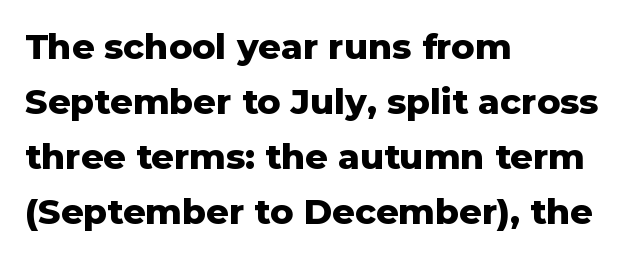
The image shows 35 px heavy sans-serif type, upright; set left-aligned, normal line spacing (1.57x), normal letter spacing, not underlined; low stroke contrast and a medium x-height.
